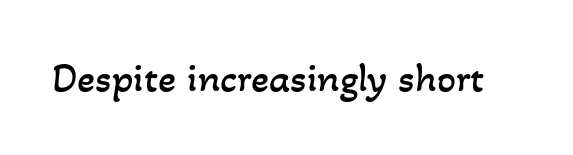
{"bold": "no", "weight": "regular", "width": "normal", "stroke_contrast": "low", "x_height": "small", "monospaced": "no", "underline": "no", "letter_spacing": "normal", "letter_spacing_em": 0.0, "glyph_px": 42}
